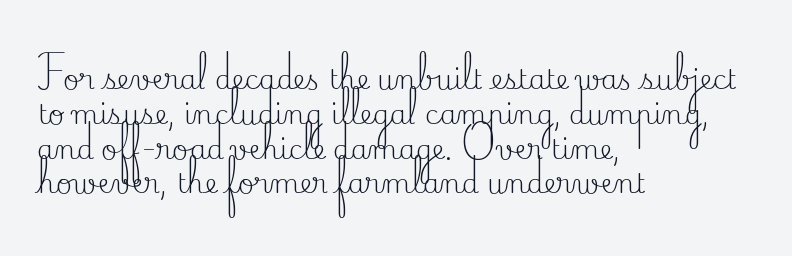
{"italic": "no", "bold": "no", "underline": "no", "align": "left", "line_spacing": "normal", "line_spacing_ratio": 1.29, "letter_spacing": "normal", "letter_spacing_em": 0.0, "glyph_px": 27}
